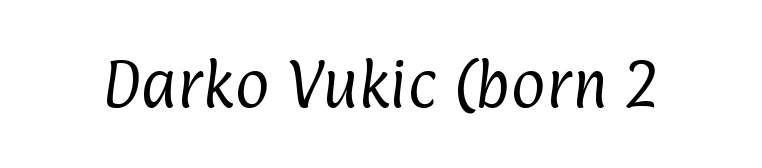
Q: Is the text bold? A: No.
Q: Is the typeface a serif or a sans-serif typeface? A: Sans-serif.
Q: Is the text underlined? A: No.
Q: Is the spacing between letters normal or unusually wide? A: Normal.
Q: Width (condensed, normal, or wide)? A: Condensed.
Q: Stroke contrast? A: Low.
Q: x-height? A: Medium.
Q: Monospaced? A: No.
